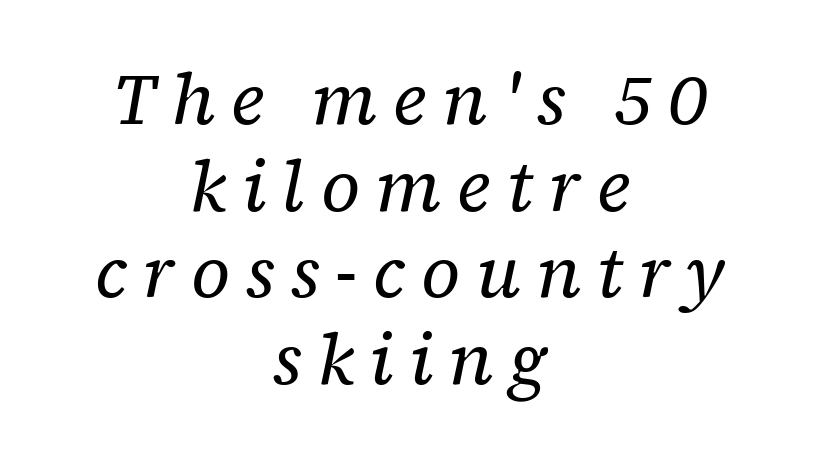
Q: Is the text bold? A: No.
Q: Is the text italic (slanted)? A: Yes, it leans right by about 12 degrees.
Q: Is the typeface a serif or a sans-serif typeface? A: Serif.
Q: Is the text underlined? A: No.
Q: How is the paragraph aligned? A: Centered.
Q: Is the spacing between letters normal or unusually wide? A: Unusually wide.
Q: Width (condensed, normal, or wide)? A: Normal.
Q: Stroke contrast? A: Low.
Q: x-height? A: Medium.
Q: Monospaced? A: No.
